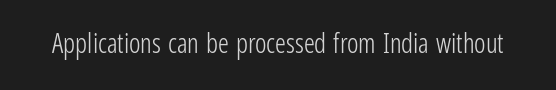
{"italic": "no", "bold": "no", "underline": "no", "letter_spacing": "normal", "letter_spacing_em": 0.0, "glyph_px": 27}
